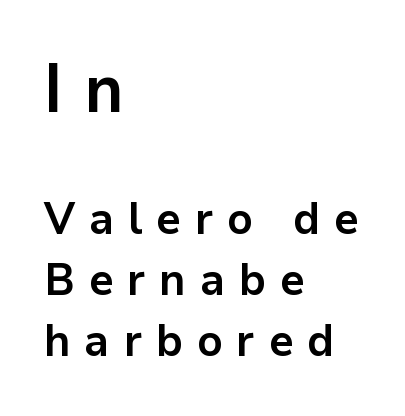
Character size in the leading block exceeds that of the trailing block. This sample uses an upright cut, with every glyph sitting square on the baseline. Serif or sans? Sans — the stroke terminals are bare. Line beginnings align vertically; line endings do not. Here the designer chose a conventional face with non-uniform glyph widths.
